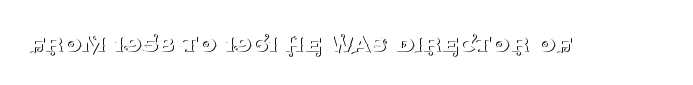
Q: Is the text bold? A: No.
Q: Is the text italic (slanted)? A: No, it is upright.
Q: Is the typeface a serif or a sans-serif typeface? A: Serif.
Q: Is the text underlined? A: No.
Q: Is the spacing between letters normal or unusually wide? A: Normal.
Q: Width (condensed, normal, or wide)? A: Normal.
Q: Stroke contrast? A: Medium.
Q: x-height? A: Large.
Q: Monospaced? A: No.
